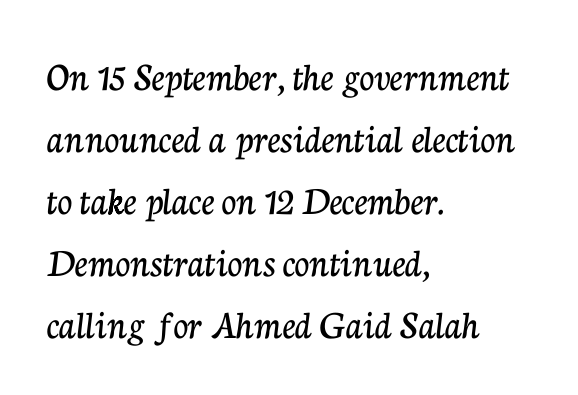
Short and long lines alike share a common starting point at left. Stroke terminals: seriffed. You could not count columns in this text — the font is proportionally spaced. Check the space under the baseline: it is left empty. Students, observe: this is what conventionally led text looks like.
